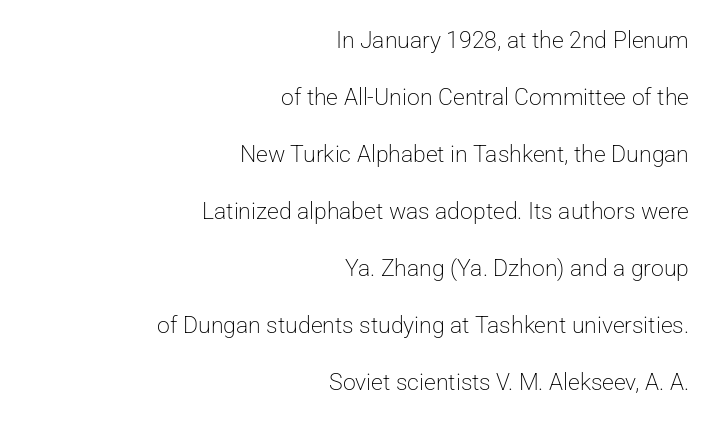
Q: Is the text bold? A: No.
Q: Is the text italic (slanted)? A: No, it is upright.
Q: Is the text underlined? A: No.
Q: How is the paragraph aligned? A: Right-aligned.
Q: Is the spacing between letters normal or unusually wide? A: Normal.
Q: Is the spacing between lines tight, normal or loose? A: Loose.
